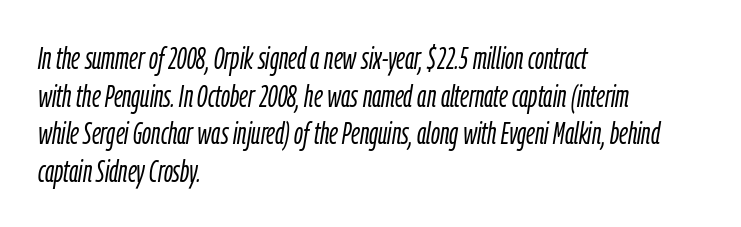
Slant detected: the letters are inclined. Each line starts at the same left margin while the right side varies. The letterforms sit shoulder to shoulder at normal distance. The face looks like a standard text weight, possibly lighter.
